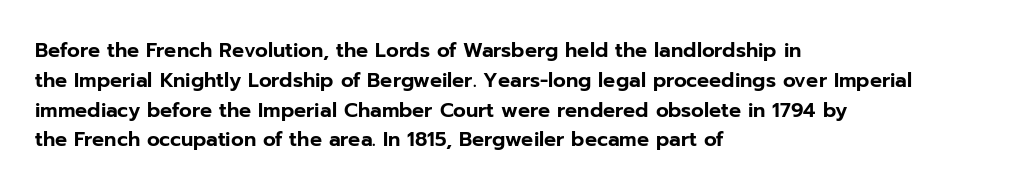
The image shows 20 px text type, upright; set left-aligned, normal line spacing (1.49x), normal letter spacing, not underlined.
